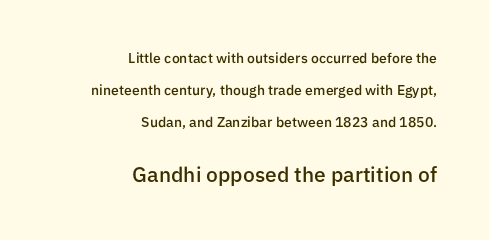
In terms of weight, the rendering is demibold, just under bold. The letters in the lower block stand taller than those in the block above. The ragged edge is on the left, which tells us the setting is flush right. Is there any slant? The stems are plumb. Nobody drew a line under any word here. Compared with typical paragraphs, the rows here are farther apart.
